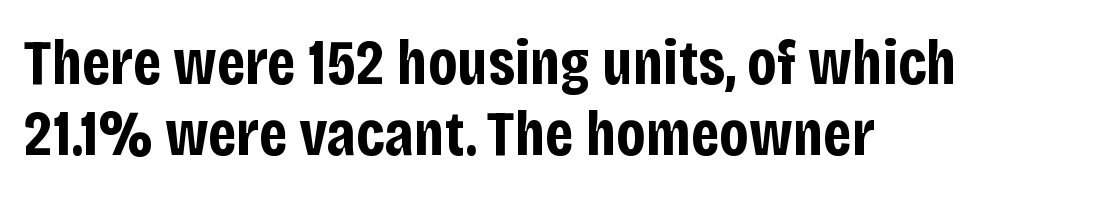
{"serif": "no", "italic": "no", "bold": "yes", "weight": "bold", "width": "condensed", "stroke_contrast": "low", "x_height": "large", "monospaced": "no", "underline": "no", "align": "left", "line_spacing": "tight", "line_spacing_ratio": 1.11, "letter_spacing": "normal", "letter_spacing_em": 0.0, "glyph_px": 64}
